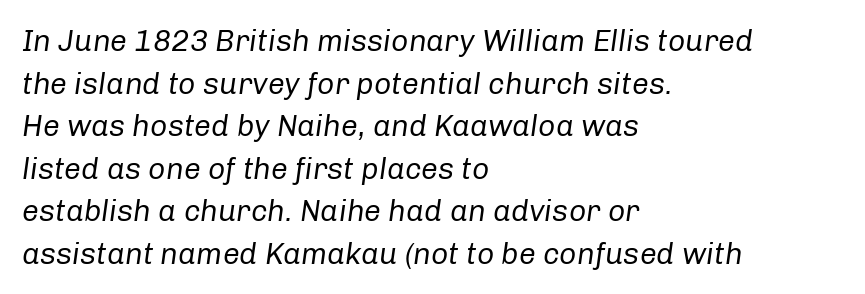
Q: Is the text bold? A: No.
Q: Is the text italic (slanted)? A: Yes, it leans right by about 8 degrees.
Q: Is the text underlined? A: No.
Q: How is the paragraph aligned? A: Left-aligned.
Q: Is the spacing between letters normal or unusually wide? A: Normal.
Q: Is the spacing between lines tight, normal or loose? A: Normal.
Q: Width (condensed, normal, or wide)? A: Normal.
Q: Stroke contrast? A: Low.
Q: x-height? A: Medium.
Q: Monospaced? A: No.
